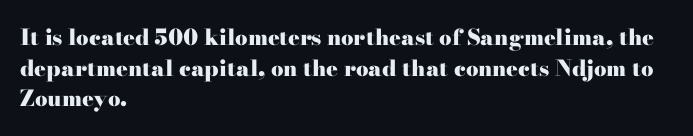
{"italic": "no", "bold": "yes", "underline": "no", "align": "left", "line_spacing": "normal", "line_spacing_ratio": 1.39, "letter_spacing": "normal", "letter_spacing_em": 0.0, "glyph_px": 22}
